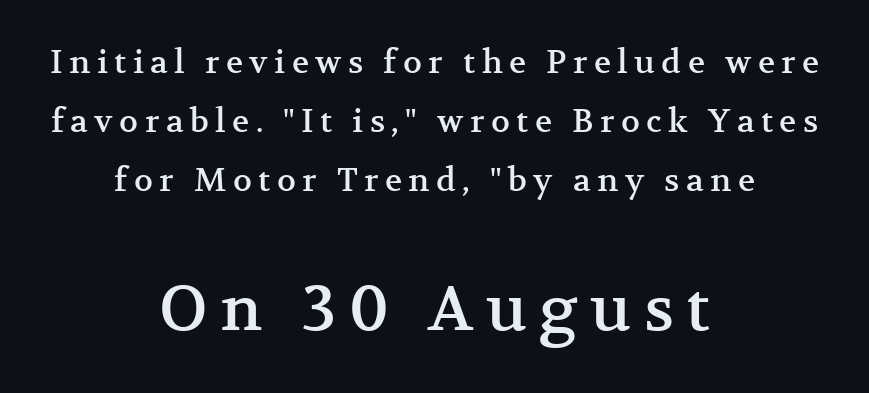
Q: Is the text italic (slanted)? A: No, it is upright.
Q: Is the typeface a serif or a sans-serif typeface? A: Serif.
Q: Is the text underlined? A: No.
Q: How is the paragraph aligned? A: Centered.
Q: Is the spacing between letters normal or unusually wide? A: Unusually wide.
Q: Which block of text is set in a larger size, the first (top) or the second (bottom)? A: The second (bottom) one.
Q: Width (condensed, normal, or wide)? A: Normal.
Q: Stroke contrast? A: Medium.
Q: x-height? A: Medium.
Q: Monospaced? A: No.
